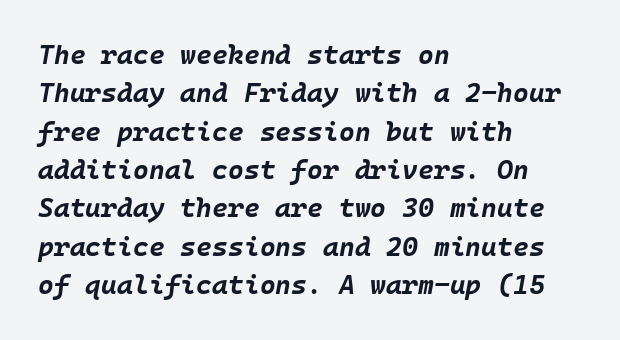
The image shows 27 px bold type, italic (leaning right); set left-aligned, normal line spacing (1.42x), normal letter spacing, not underlined.
